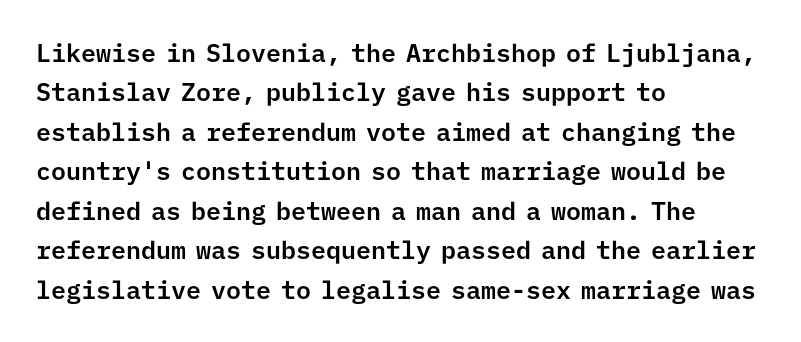
The setting favours the left margin, as ordinary paragraphs usually do. Is there any slant? The stems are plumb. A bare baseline throughout the passage. The letterforms sit shoulder to shoulder at normal distance. These lines sit exactly where default settings would place them.
